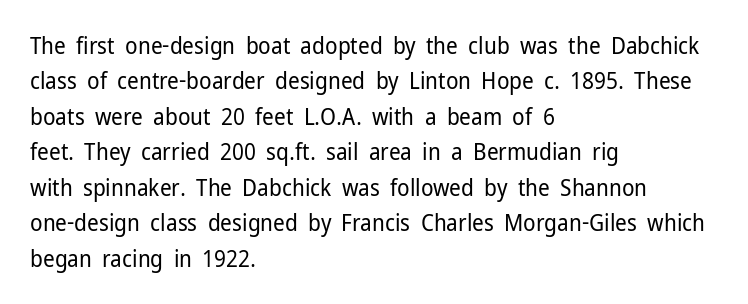
{"italic": "no", "bold": "no", "underline": "no", "align": "left", "line_spacing": "normal", "line_spacing_ratio": 1.54, "letter_spacing": "normal", "letter_spacing_em": 0.0, "glyph_px": 23}
